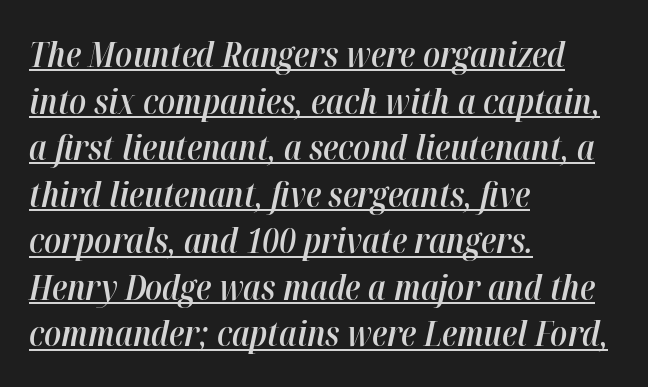
Q: Is the text bold? A: Semi-bold.
Q: Is the text italic (slanted)? A: Yes, it leans right by about 12 degrees.
Q: Is the text underlined? A: Yes.
Q: How is the paragraph aligned? A: Left-aligned.
Q: Is the spacing between letters normal or unusually wide? A: Normal.
Q: Is the spacing between lines tight, normal or loose? A: Normal.
Q: Width (condensed, normal, or wide)? A: Condensed.
Q: Stroke contrast? A: High.
Q: x-height? A: Medium.
Q: Monospaced? A: No.
